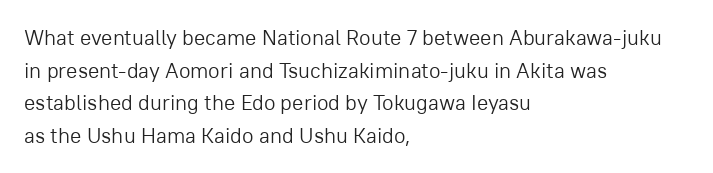
The axis of the letterforms is exactly vertical. Here the glyphs are tracked normally, forming tight word shapes. Descenders hang freely into open space. Line beginnings align vertically; line endings do not. The rows are spaced the way most documents space them.
